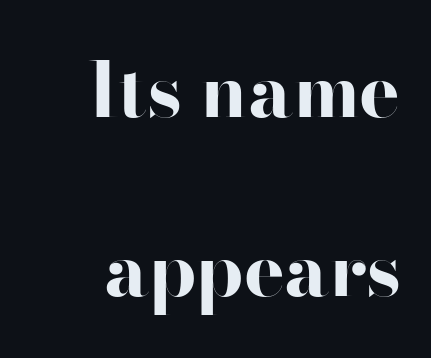
Q: Is the text bold? A: Yes.
Q: Is the text italic (slanted)? A: No, it is upright.
Q: Is the typeface a serif or a sans-serif typeface? A: Sans-serif.
Q: Is the text underlined? A: No.
Q: How is the paragraph aligned? A: Right-aligned.
Q: Is the spacing between letters normal or unusually wide? A: Normal.
Q: Is the spacing between lines tight, normal or loose? A: Loose.
Q: Width (condensed, normal, or wide)? A: Wide.
Q: Stroke contrast? A: High.
Q: x-height? A: Small.
Q: Monospaced? A: No.
